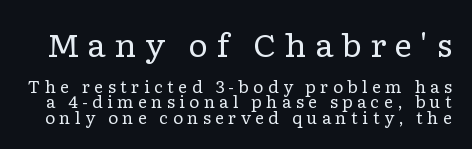
{"serif": "yes", "italic": "no", "bold": "no", "weight": "regular", "width": "wide", "stroke_contrast": "low", "x_height": "medium", "monospaced": "no", "underline": "no", "line_spacing": "tight", "line_spacing_ratio": 0.95, "letter_spacing": "wide", "letter_spacing_em": 0.26, "larger_block": "first", "size_ratio": 1.94, "glyph_px": 31}
